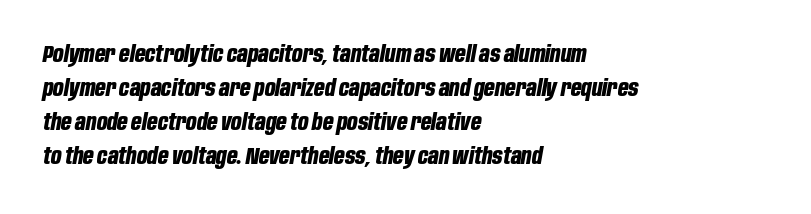
The image shows 23 px bold type, italic (leaning right); set left-aligned, normal line spacing (1.48x), normal letter spacing, not underlined.
